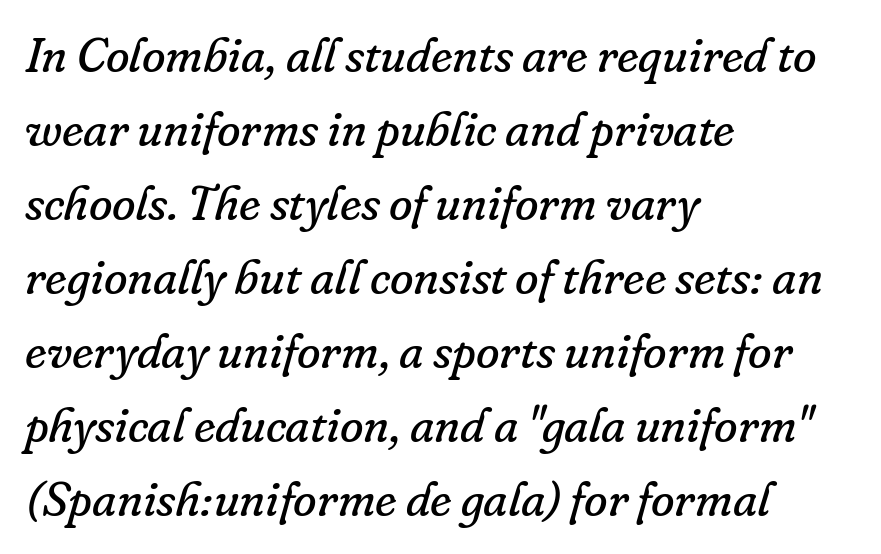
{"serif": "yes", "italic": "yes", "lean": "right", "slant_degrees": 16, "bold": "no", "weight": "regular", "width": "normal", "stroke_contrast": "low", "x_height": "small", "monospaced": "no", "underline": "no", "align": "left", "line_spacing": "normal", "line_spacing_ratio": 1.54, "letter_spacing": "normal", "letter_spacing_em": 0.0, "glyph_px": 48}
